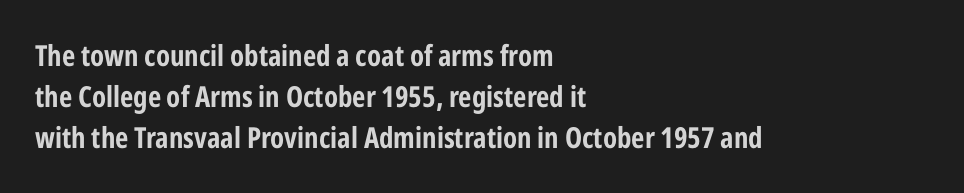
The image shows 29 px bold, condensed sans-serif type, upright; set left-aligned, normal line spacing (1.42x), normal letter spacing, not underlined; low stroke contrast and a medium x-height.
